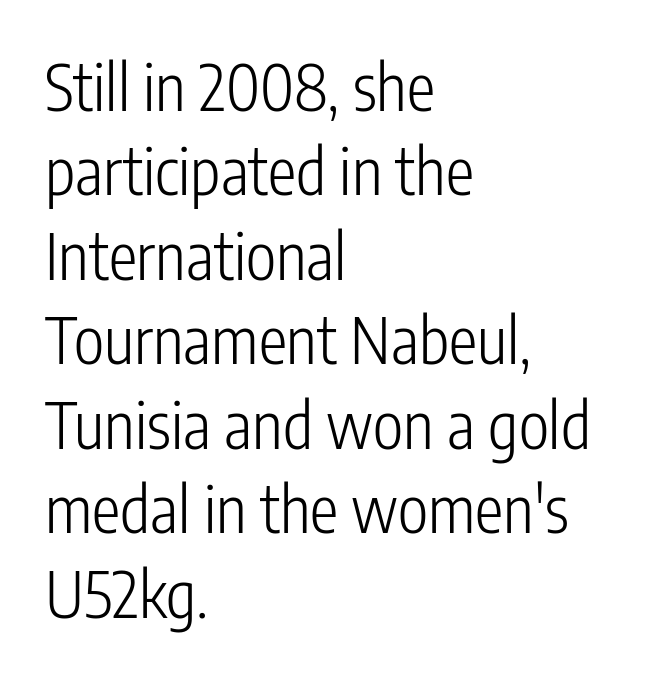
The image shows 64 px light, condensed sans-serif type, upright; set left-aligned, normal line spacing (1.32x), normal letter spacing, not underlined; low stroke contrast and a medium x-height.
